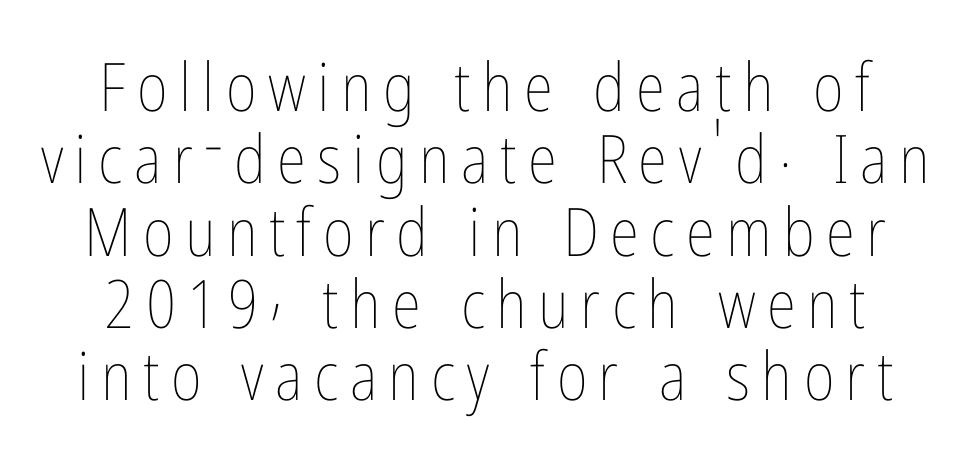
Upright lettering throughout. Spacing verdict: proportional, widths tailored to each character. You could barely slide anything between these rows. Descenders hang freely into open space. These glyphs show unthickened strokes, regular width or finer.
